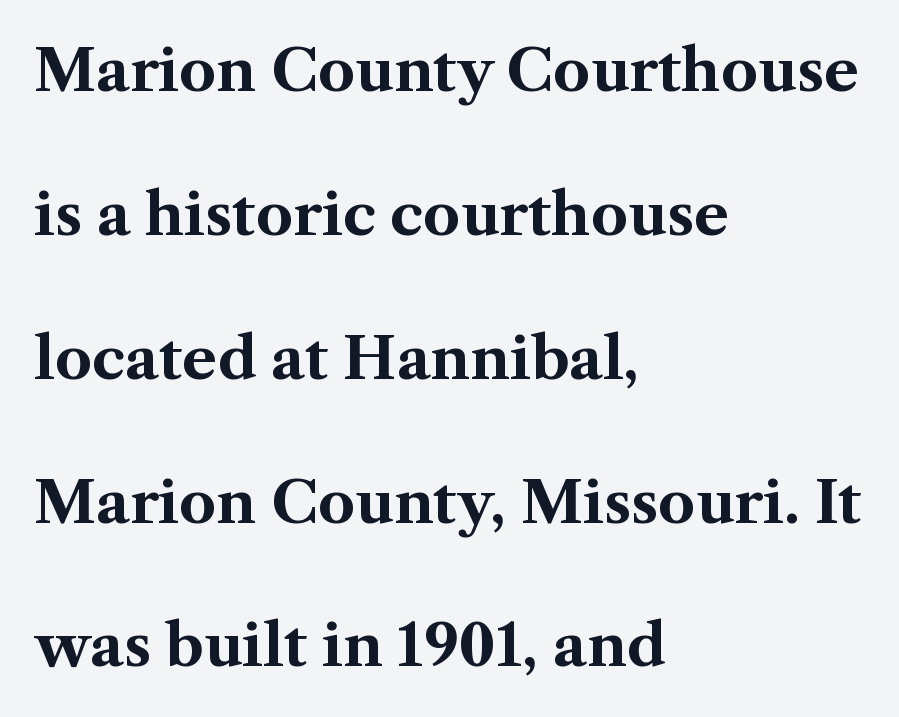
{"serif": "yes", "italic": "no", "bold": "yes", "weight": "bold", "width": "normal", "stroke_contrast": "medium", "x_height": "medium", "monospaced": "no", "underline": "no", "align": "left", "line_spacing": "loose", "line_spacing_ratio": 2.48, "letter_spacing": "normal", "letter_spacing_em": 0.0, "glyph_px": 58}
